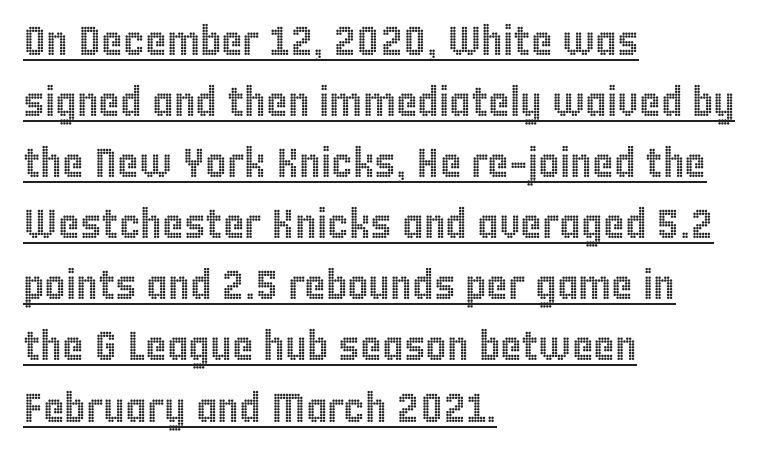
It's the straight-up-and-down kind of type. How would I describe the line gaps? Plain and ordinary. Do the characters align in a grid? No, the font is proportional. Horizontal alignment here is leftward, the default for most running prose. Tracking here is standard; glyphs follow each other at the usual distance.
